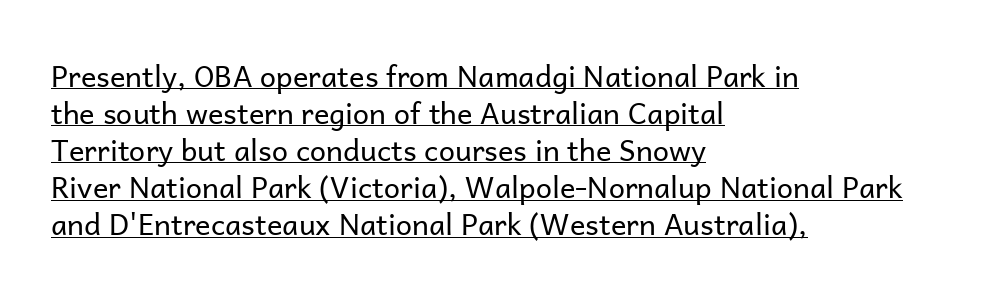
{"serif": "no", "italic": "no", "bold": "no", "weight": "regular", "width": "normal", "stroke_contrast": "low", "x_height": "medium", "monospaced": "no", "underline": "yes", "align": "left", "line_spacing": "normal", "line_spacing_ratio": 1.28, "letter_spacing": "normal", "letter_spacing_em": 0.0, "glyph_px": 29}
